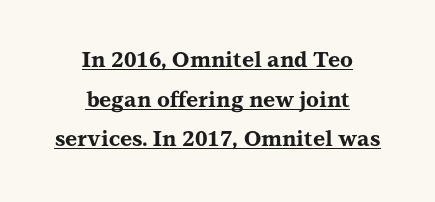
{"italic": "no", "bold": "yes", "underline": "yes", "align": "center", "line_spacing_ratio": 1.89, "letter_spacing": "normal", "letter_spacing_em": 0.0, "glyph_px": 21}
